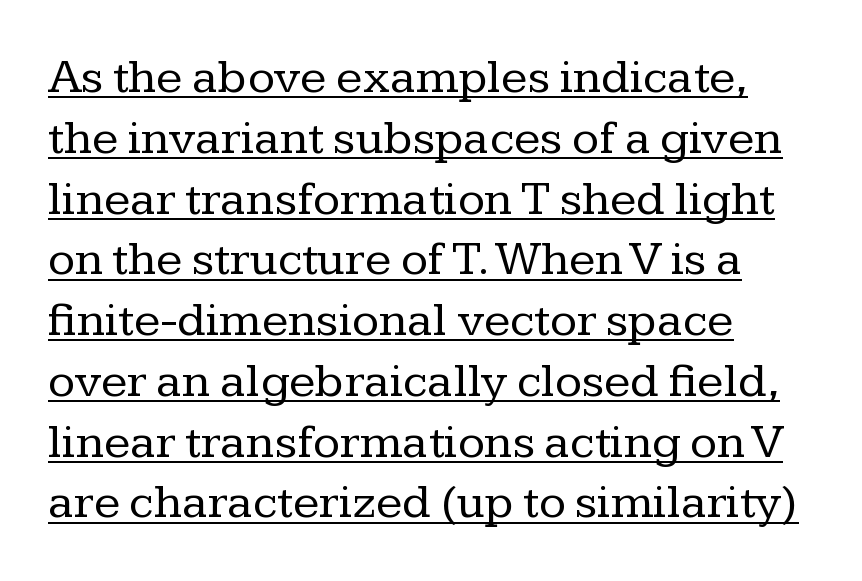
The image shows 49 px regular-weight serif type, upright; set left-aligned, line spacing 1.24x, normal letter spacing, underlined; low stroke contrast and a medium x-height.
